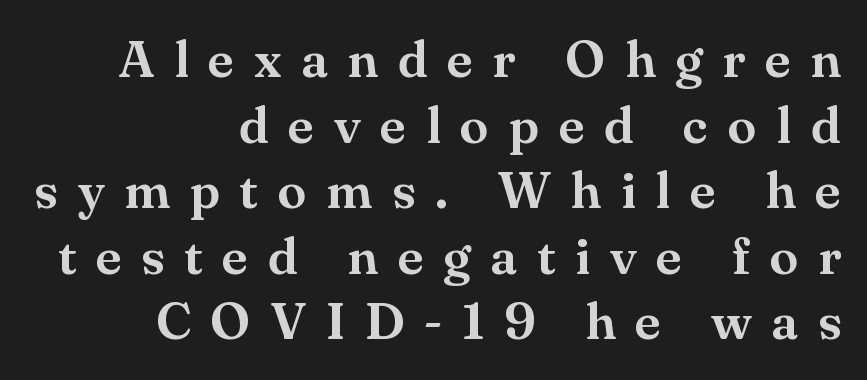
{"serif": "yes", "italic": "no", "width": "normal", "stroke_contrast": "medium", "x_height": "small", "monospaced": "no", "underline": "no", "align": "right", "line_spacing": "normal", "line_spacing_ratio": 1.26, "letter_spacing": "wide", "letter_spacing_em": 0.38, "glyph_px": 52}
